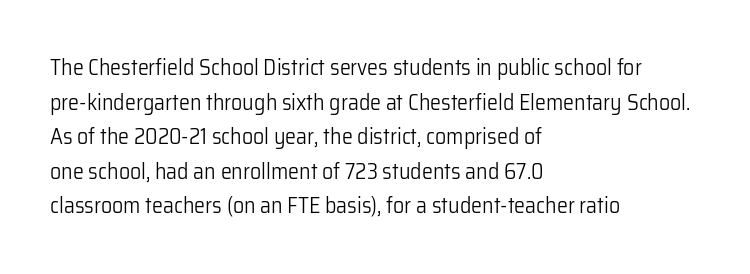
The image shows 22 px text type, upright; set left-aligned, normal line spacing (1.57x), normal letter spacing, not underlined.
